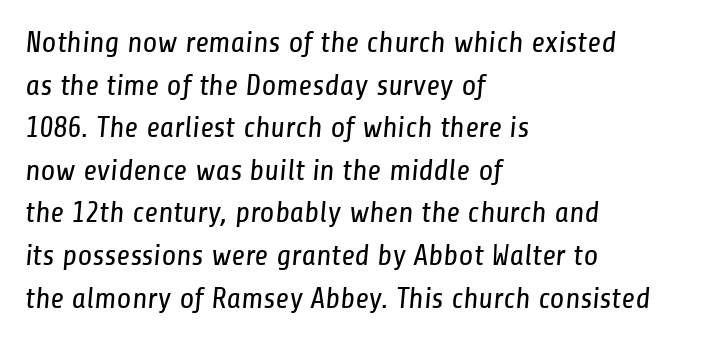
The image shows 30 px regular-weight, condensed sans-serif type; set left-aligned, normal line spacing (1.42x), normal letter spacing, not underlined; low stroke contrast and a medium x-height.
